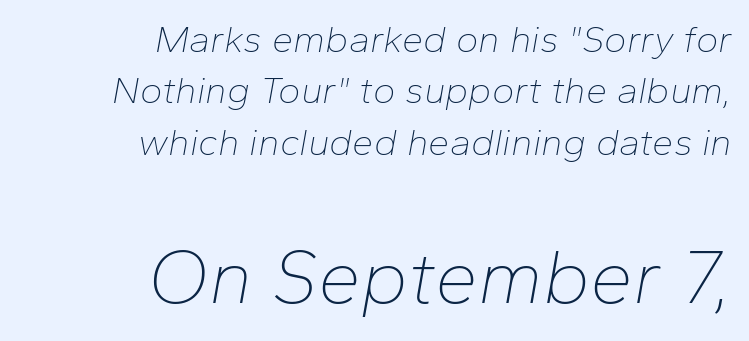
Q: Is the text bold? A: No.
Q: Is the text italic (slanted)? A: Yes, it leans right by about 10 degrees.
Q: Is the text underlined? A: No.
Q: How is the paragraph aligned? A: Right-aligned.
Q: Is the spacing between letters normal or unusually wide? A: Normal.
Q: Is the spacing between lines tight, normal or loose? A: Normal.
Q: Which block of text is set in a larger size, the first (top) or the second (bottom)? A: The second (bottom) one.
Q: Width (condensed, normal, or wide)? A: Normal.
Q: Stroke contrast? A: Low.
Q: x-height? A: Medium.
Q: Monospaced? A: No.
